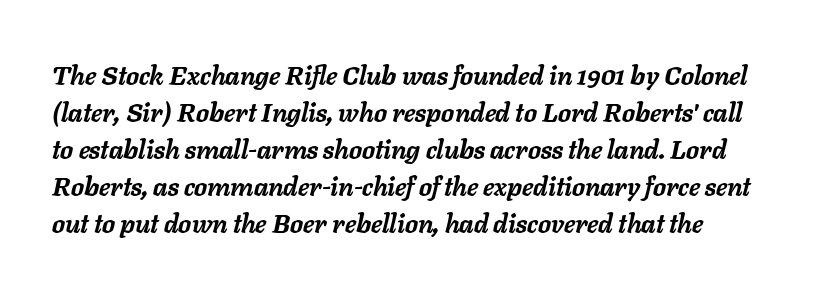
{"italic": "yes", "lean": "right", "slant_degrees": 11, "bold": "yes", "underline": "no", "line_spacing": "normal", "line_spacing_ratio": 1.42, "letter_spacing": "normal", "letter_spacing_em": 0.0, "glyph_px": 26}
